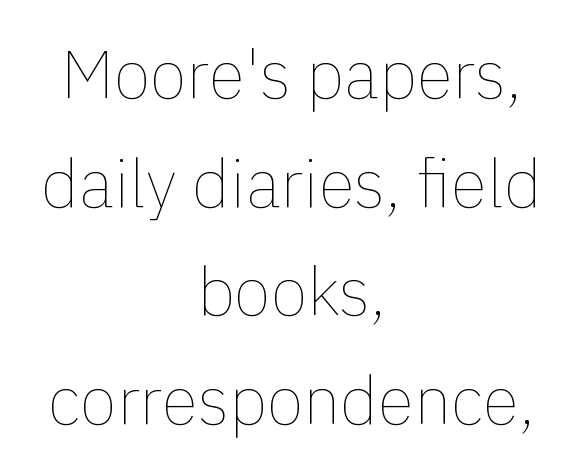
Q: Is the text bold? A: No.
Q: Is the text italic (slanted)? A: No, it is upright.
Q: Is the text underlined? A: No.
Q: How is the paragraph aligned? A: Centered.
Q: Is the spacing between letters normal or unusually wide? A: Normal.
Q: Is the spacing between lines tight, normal or loose? A: Normal.
Q: Width (condensed, normal, or wide)? A: Normal.
Q: x-height? A: Medium.
Q: Monospaced? A: No.
